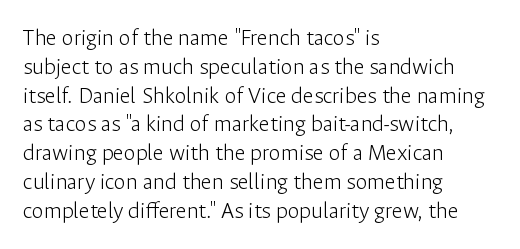
{"italic": "no", "bold": "no", "underline": "no", "align": "left", "line_spacing_ratio": 1.2, "letter_spacing": "normal", "letter_spacing_em": 0.0, "glyph_px": 24}
